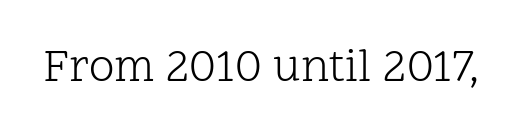
The passage shown is not bold in any degree. The lettering holds an erect, upright posture throughout. A bare baseline throughout the passage. This sample uses plain, unmodified letter spacing. Character widths vary here, with narrow letters taking less room than wide ones. You can tell from the footed stems that serif type was used.
